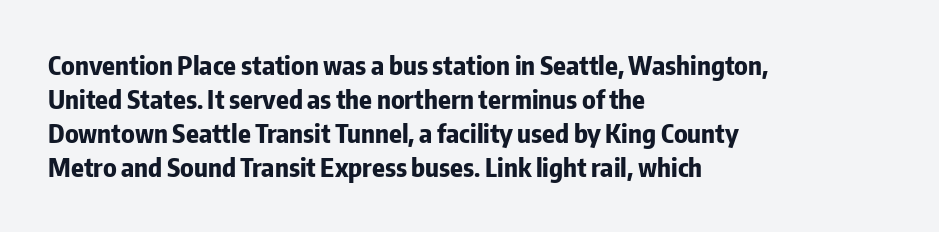
Q: Is the text bold? A: Yes.
Q: Is the text italic (slanted)? A: No, it is upright.
Q: Is the text underlined? A: No.
Q: How is the paragraph aligned? A: Left-aligned.
Q: Is the spacing between letters normal or unusually wide? A: Normal.
Q: Is the spacing between lines tight, normal or loose? A: Normal.
